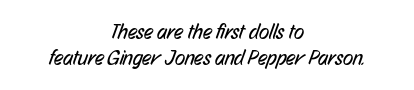
Q: Is the text bold? A: No.
Q: Is the text underlined? A: No.
Q: How is the paragraph aligned? A: Centered.
Q: Is the spacing between letters normal or unusually wide? A: Normal.
Q: Is the spacing between lines tight, normal or loose? A: Normal.
